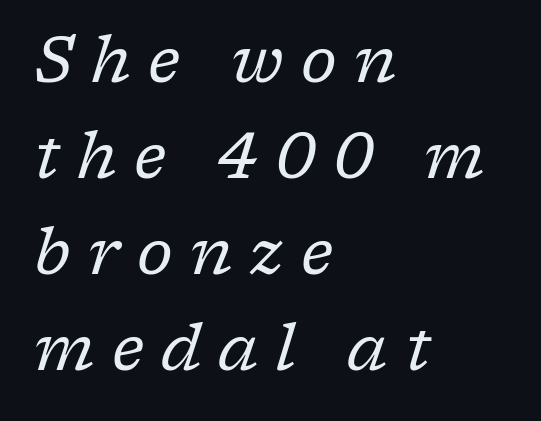
The image shows 64 px regular-weight serif type, italic (leaning right); set left-aligned, normal line spacing (1.5x), unusually wide letter spacing (+0.27 em), not underlined; low stroke contrast and a medium x-height.
